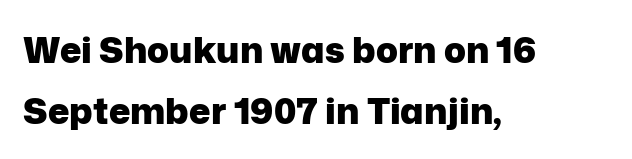
The image shows 36 px heavy sans-serif type, upright; set left-aligned, normal line spacing (1.69x), normal letter spacing, not underlined; low stroke contrast and a medium x-height.
